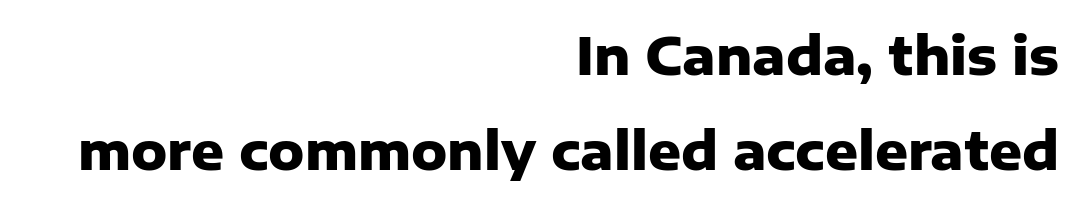
{"serif": "no", "italic": "no", "bold": "yes", "weight": "heavy", "width": "normal", "stroke_contrast": "low", "x_height": "medium", "monospaced": "no", "underline": "no", "align": "right", "line_spacing_ratio": 1.87, "letter_spacing": "normal", "letter_spacing_em": 0.0, "glyph_px": 51}
